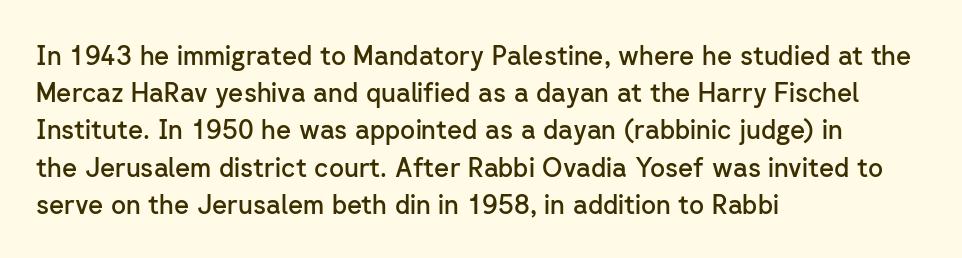
{"italic": "no", "bold": "semi", "underline": "no", "align": "left", "line_spacing": "normal", "line_spacing_ratio": 1.43, "letter_spacing": "normal", "letter_spacing_em": 0.0, "glyph_px": 26}
